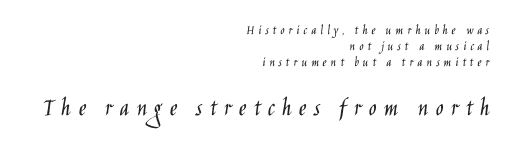
Q: Is the text bold? A: No.
Q: Is the text italic (slanted)? A: Yes.
Q: Is the text underlined? A: No.
Q: How is the paragraph aligned? A: Right-aligned.
Q: Is the spacing between letters normal or unusually wide? A: Unusually wide.
Q: Which block of text is set in a larger size, the first (top) or the second (bottom)? A: The second (bottom) one.
